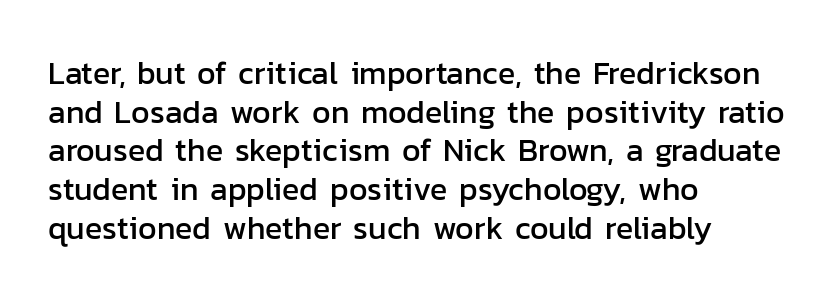
Q: Is the text italic (slanted)? A: No, it is upright.
Q: Is the typeface a serif or a sans-serif typeface? A: Sans-serif.
Q: Is the text underlined? A: No.
Q: How is the paragraph aligned? A: Left-aligned.
Q: Is the spacing between letters normal or unusually wide? A: Normal.
Q: Width (condensed, normal, or wide)? A: Normal.
Q: Stroke contrast? A: Low.
Q: x-height? A: Medium.
Q: Monospaced? A: No.
